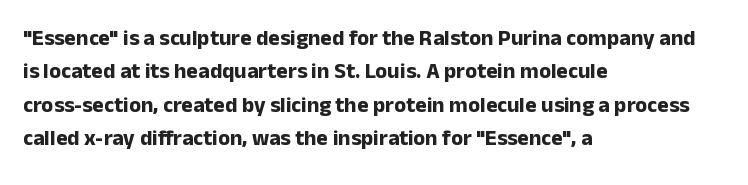
Q: Is the text bold? A: Yes.
Q: Is the text italic (slanted)? A: No, it is upright.
Q: Is the text underlined? A: No.
Q: How is the paragraph aligned? A: Left-aligned.
Q: Is the spacing between letters normal or unusually wide? A: Normal.
Q: Is the spacing between lines tight, normal or loose? A: Normal.
